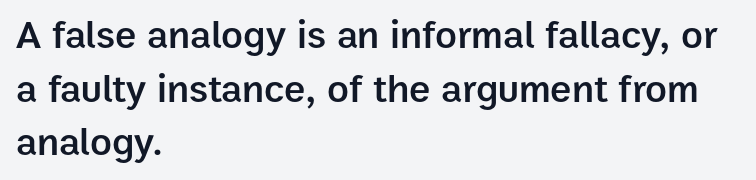
Q: Is the text bold? A: Semi-bold.
Q: Is the text italic (slanted)? A: No, it is upright.
Q: Is the typeface a serif or a sans-serif typeface? A: Sans-serif.
Q: Is the text underlined? A: No.
Q: How is the paragraph aligned? A: Left-aligned.
Q: Is the spacing between letters normal or unusually wide? A: Normal.
Q: Is the spacing between lines tight, normal or loose? A: Normal.
Q: Width (condensed, normal, or wide)? A: Normal.
Q: Stroke contrast? A: Low.
Q: x-height? A: Medium.
Q: Monospaced? A: No.
